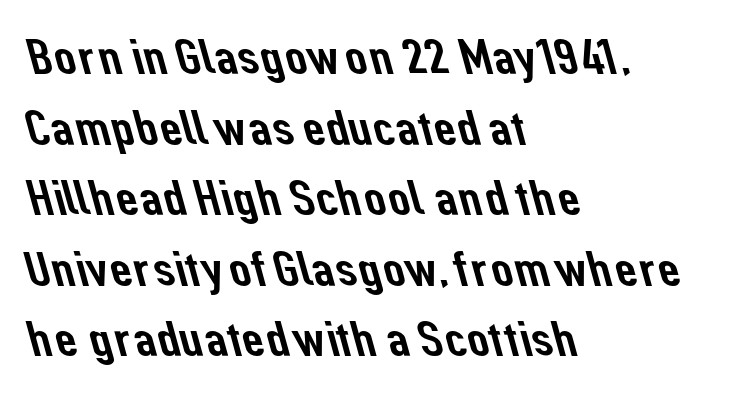
Q: Is the typeface a serif or a sans-serif typeface? A: Sans-serif.
Q: Is the text underlined? A: No.
Q: How is the paragraph aligned? A: Left-aligned.
Q: Is the spacing between letters normal or unusually wide? A: Normal.
Q: Is the spacing between lines tight, normal or loose? A: Normal.
Q: Width (condensed, normal, or wide)? A: Normal.
Q: Stroke contrast? A: Low.
Q: x-height? A: Medium.
Q: Monospaced? A: No.
